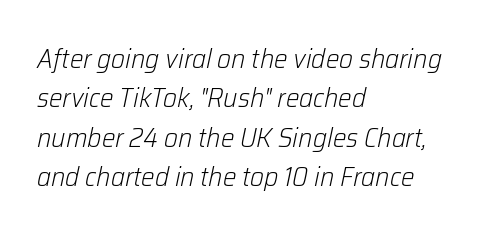
{"italic": "yes", "lean": "right", "slant_degrees": 12, "bold": "no", "underline": "no", "align": "left", "line_spacing": "normal", "line_spacing_ratio": 1.46, "letter_spacing": "normal", "letter_spacing_em": 0.0, "glyph_px": 27}
